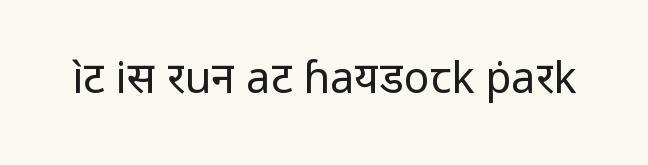
The image shows 43 px regular-weight sans-serif type, upright; set normal letter spacing, not underlined; low stroke contrast and a medium x-height.
